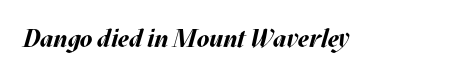
Q: Is the text bold? A: Yes.
Q: Is the text italic (slanted)? A: Yes, it leans right by about 17 degrees.
Q: Is the text underlined? A: No.
Q: Is the spacing between letters normal or unusually wide? A: Normal.
